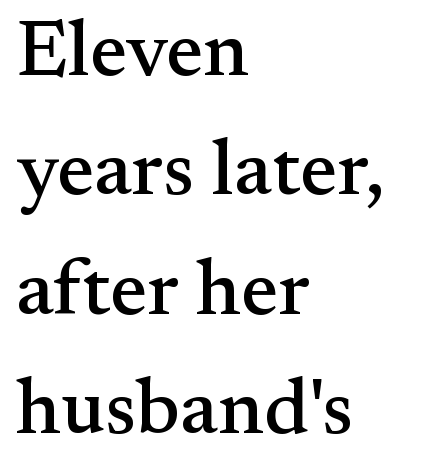
{"serif": "yes", "italic": "no", "width": "normal", "stroke_contrast": "medium", "x_height": "small", "monospaced": "no", "underline": "no", "align": "left", "line_spacing": "normal", "line_spacing_ratio": 1.51, "letter_spacing": "normal", "letter_spacing_em": 0.0, "glyph_px": 79}
